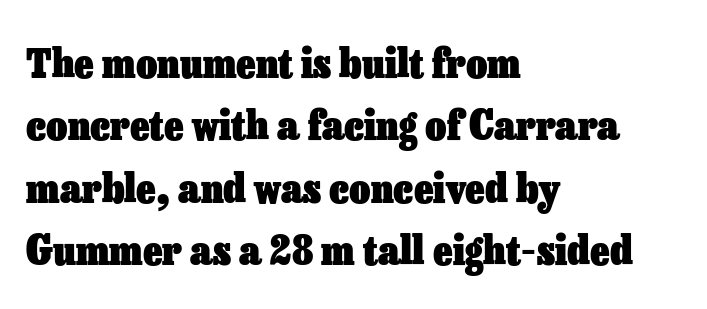
The image shows 41 px heavy type, upright; set left-aligned, normal line spacing (1.52x), normal letter spacing, not underlined; low stroke contrast and a medium x-height.
